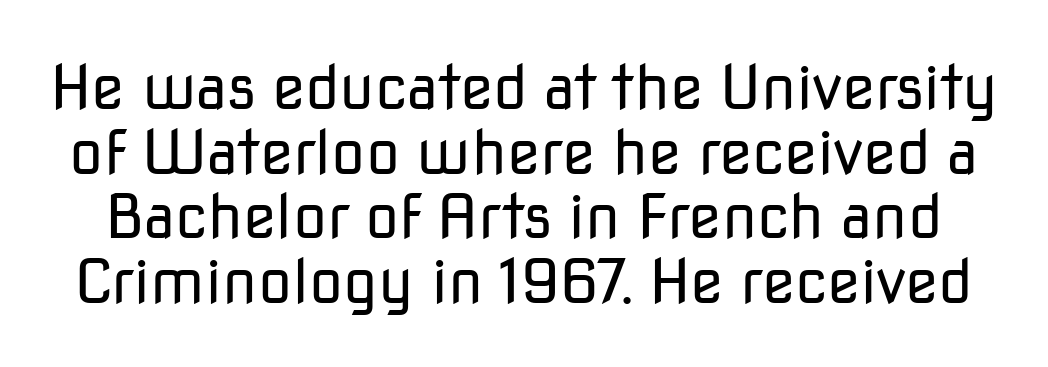
The image shows 61 px regular-weight sans-serif type, upright; set tight line spacing (1.06x), normal letter spacing, not underlined; low stroke contrast and a medium x-height.
